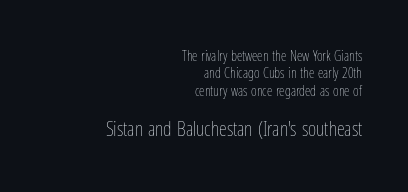
{"italic": "no", "bold": "no", "underline": "no", "align": "right", "line_spacing_ratio": 1.24, "letter_spacing": "normal", "letter_spacing_em": 0.0, "larger_block": "second", "size_ratio": 1.43, "glyph_px": 20}
